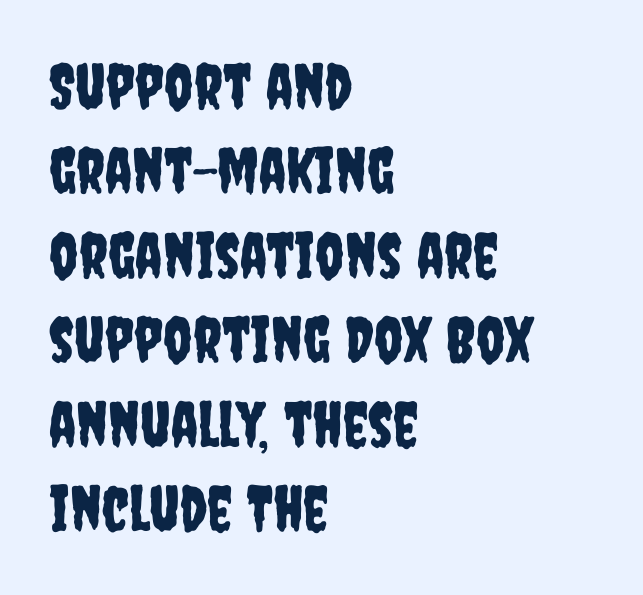
The image shows 63 px condensed sans-serif type, upright; set left-aligned, normal line spacing (1.34x), normal letter spacing, not underlined; low stroke contrast and a large x-height.
